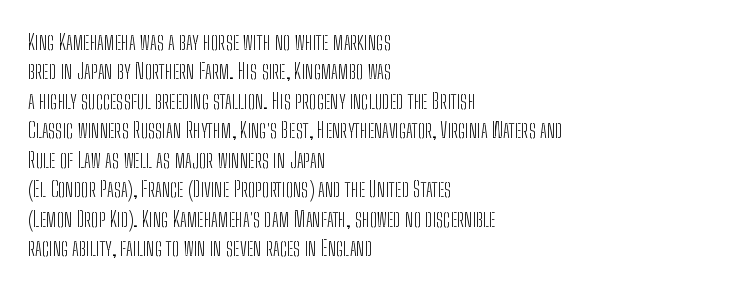
The image shows 22 px text type, upright; set left-aligned, normal line spacing (1.34x), normal letter spacing, not underlined.
